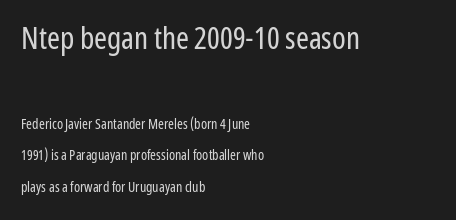
The image shows 31 px regular-weight, condensed sans-serif type, upright; set left-aligned, loose line spacing (2.26x), normal letter spacing, not underlined; the first (top) block is 2.21x larger; low stroke contrast and a medium x-height.
